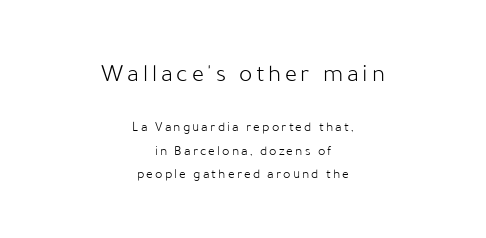
Q: Is the text bold? A: No.
Q: Is the text italic (slanted)? A: No, it is upright.
Q: Is the text underlined? A: No.
Q: How is the paragraph aligned? A: Centered.
Q: Is the spacing between lines tight, normal or loose? A: Normal.
Q: Which block of text is set in a larger size, the first (top) or the second (bottom)? A: The first (top) one.
